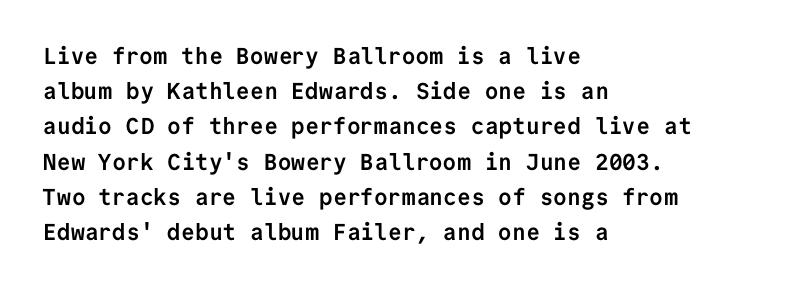
Each new line begins a customary step beneath the previous one. This rendering leaves character spacing at its baseline value. The lettering stays uniformly vertical, giving the passage a roman look. This rendering features lettering with no underline. A student would call this left alignment; a typographer would say flush left, rag right. Is the type bold? Yes — the strokes are clearly thick and heavy.
